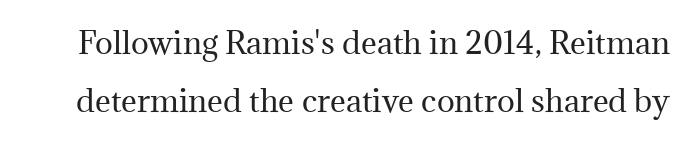
{"serif": "yes", "italic": "no", "bold": "no", "weight": "regular", "width": "normal", "stroke_contrast": "medium", "x_height": "medium", "monospaced": "no", "underline": "no", "line_spacing": "loose", "line_spacing_ratio": 1.94, "letter_spacing": "normal", "letter_spacing_em": 0.0, "glyph_px": 30}
